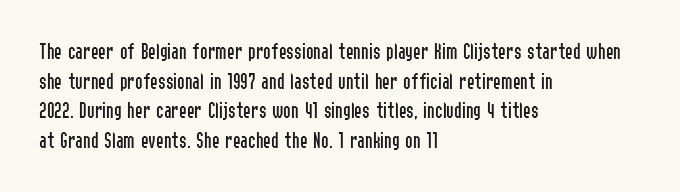
{"italic": "no", "bold": "no", "underline": "no", "align": "left", "line_spacing": "normal", "line_spacing_ratio": 1.29, "letter_spacing": "normal", "letter_spacing_em": 0.0, "glyph_px": 23}
